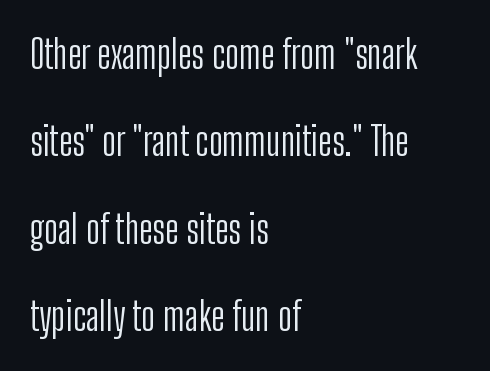
The image shows 39 px light, condensed sans-serif type, upright; set left-aligned, loose line spacing (2.24x), normal letter spacing, not underlined; low stroke contrast and a medium x-height.
